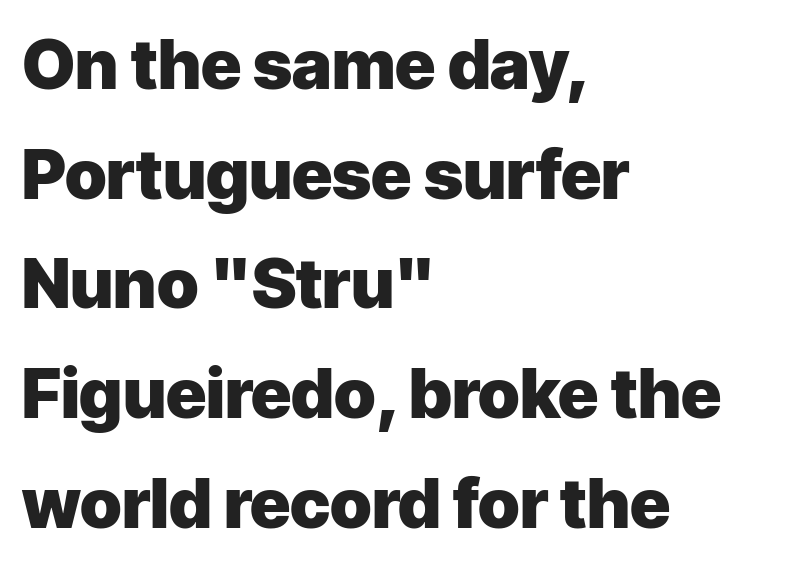
The image shows 69 px heavy sans-serif type, upright; set left-aligned, normal line spacing (1.59x), normal letter spacing, not underlined; low stroke contrast and a medium x-height.
